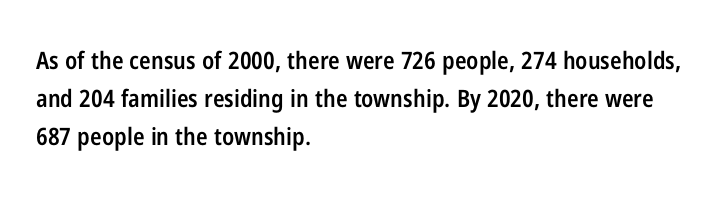
When letters stand straight like this, we call the style roman or upright. Look at the stroke-to-counter ratio: somewhat heavy, a semibold. Any mark beneath the type? The region is blank. The passage shown stacks its lines at a standard gap. No extra tracking has been applied to these lines.
